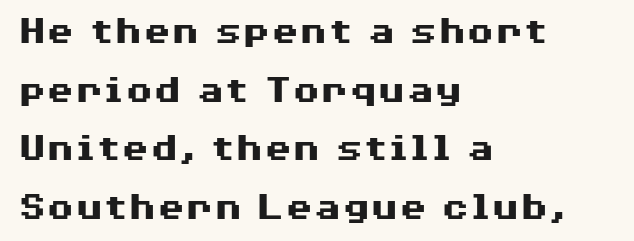
Classification — sans serif. Leftover space on each line is placed entirely after the last word. Its strokes are broad and dark, the hallmark of bold type. The rendering keeps characters at their native spacing. The letters stand straight up with perfectly vertical stems.
